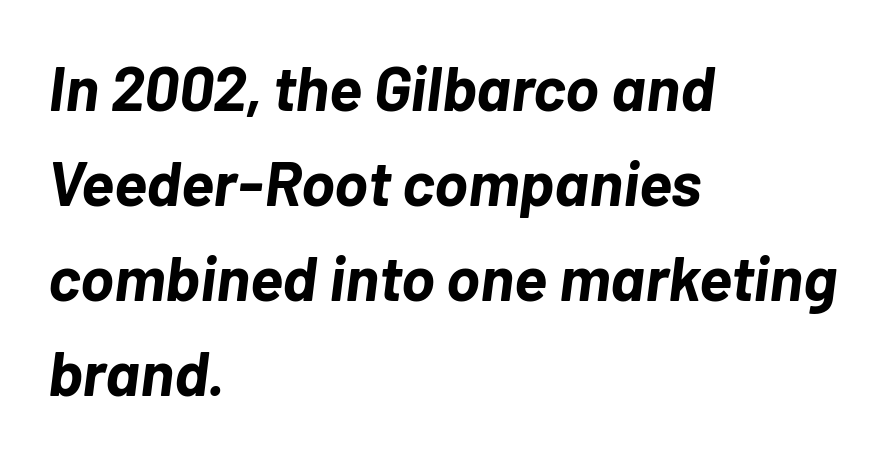
The image shows 63 px bold type, italic (leaning right); set left-aligned, normal line spacing (1.51x), normal letter spacing, not underlined; low stroke contrast and a medium x-height.
